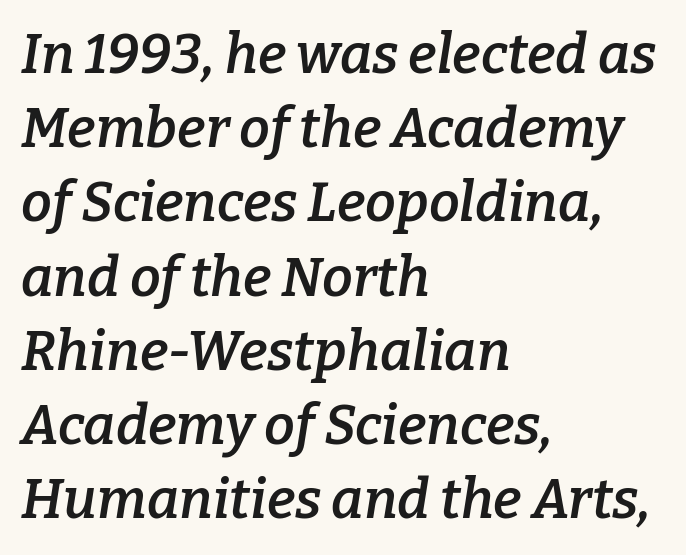
Q: Is the text bold? A: Semi-bold.
Q: Is the text italic (slanted)? A: Yes, it leans right by about 9 degrees.
Q: Is the typeface a serif or a sans-serif typeface? A: Serif.
Q: Is the text underlined? A: No.
Q: How is the paragraph aligned? A: Left-aligned.
Q: Is the spacing between letters normal or unusually wide? A: Normal.
Q: Is the spacing between lines tight, normal or loose? A: Normal.
Q: Width (condensed, normal, or wide)? A: Normal.
Q: Stroke contrast? A: Low.
Q: x-height? A: Medium.
Q: Monospaced? A: No.
